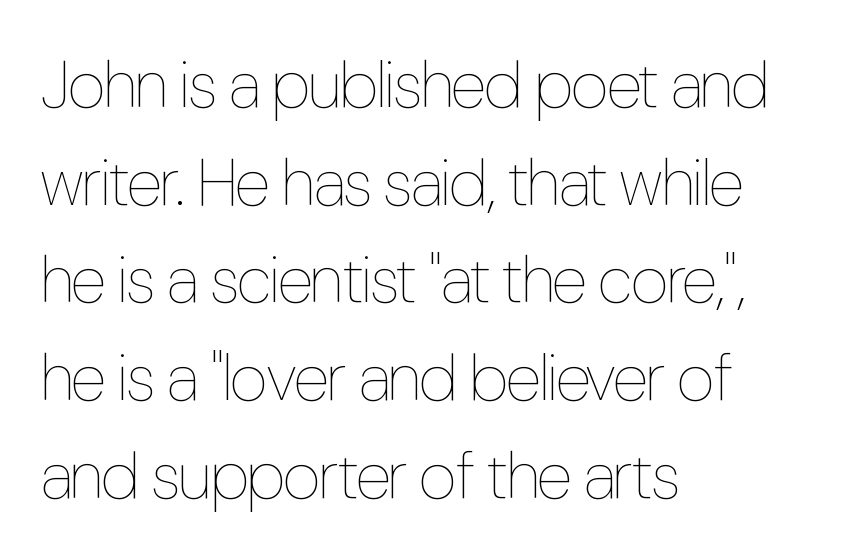
Any mark beneath the type? The region is blank. Think standard paragraph weight, or any step lighter than that. Look at the tracking — it's just the regular setting, nothing added. The specimen reads as upright at a glance. In terms of leading, this rendering sits right in the middle. The lines in this sample share a left origin and differ only in where they stop.
